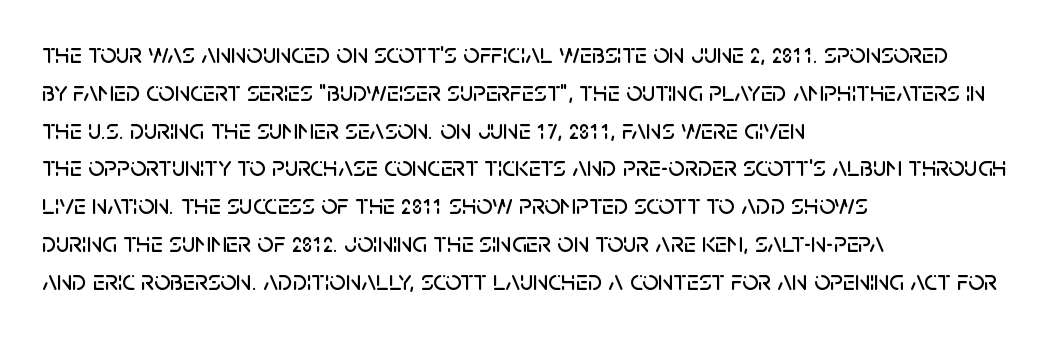
{"serif": "no", "italic": "no", "width": "normal", "stroke_contrast": "low", "x_height": "large", "monospaced": "no", "underline": "no", "align": "left", "line_spacing": "normal", "line_spacing_ratio": 1.35, "letter_spacing": "normal", "letter_spacing_em": 0.0, "glyph_px": 28}
